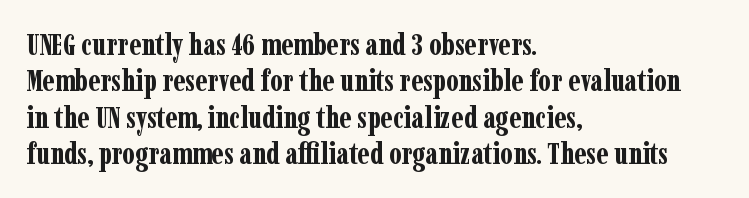
{"serif": "yes", "italic": "no", "bold": "yes", "weight": "bold", "width": "condensed", "stroke_contrast": "low", "x_height": "medium", "monospaced": "no", "underline": "no", "align": "left", "line_spacing_ratio": 1.21, "letter_spacing": "normal", "letter_spacing_em": 0.0, "glyph_px": 30}
